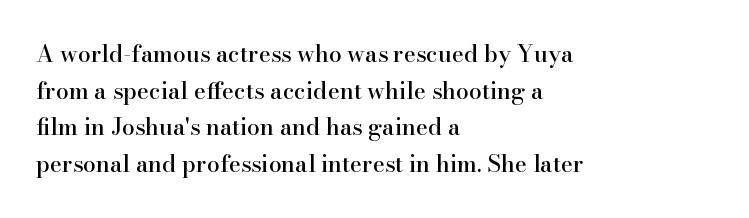
Q: Is the text italic (slanted)? A: No, it is upright.
Q: Is the text underlined? A: No.
Q: How is the paragraph aligned? A: Left-aligned.
Q: Is the spacing between letters normal or unusually wide? A: Normal.
Q: Is the spacing between lines tight, normal or loose? A: Normal.
